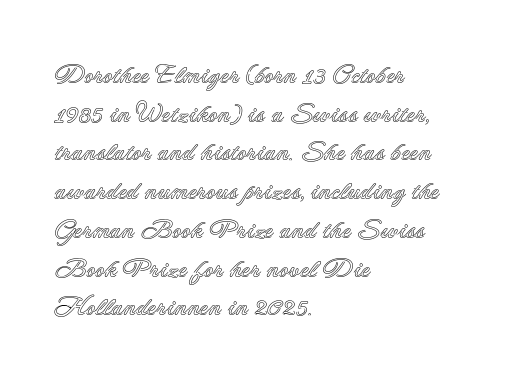
The image shows 26 px text type; set left-aligned, normal line spacing (1.49x), normal letter spacing, not underlined.
